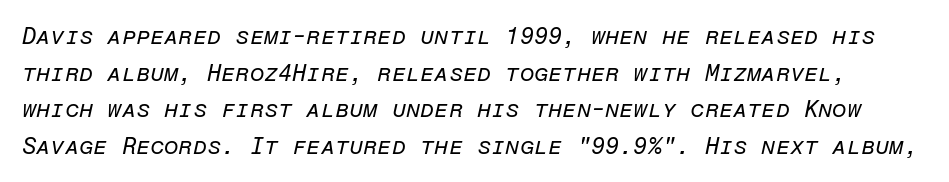
The image shows 23 px text type, italic (leaning right); set normal line spacing (1.59x), normal letter spacing, not underlined.
